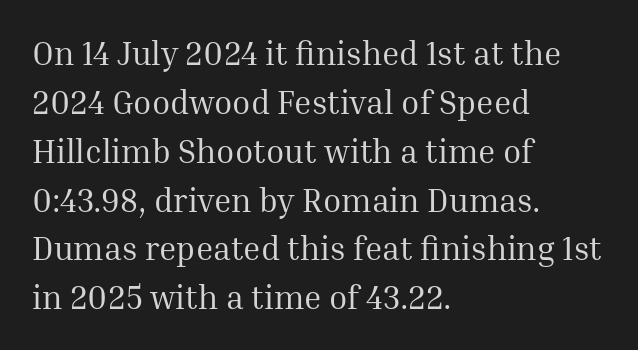
The image shows 33 px regular-weight serif type, upright; set left-aligned, normal line spacing (1.48x), normal letter spacing, not underlined; medium stroke contrast and a medium x-height.
